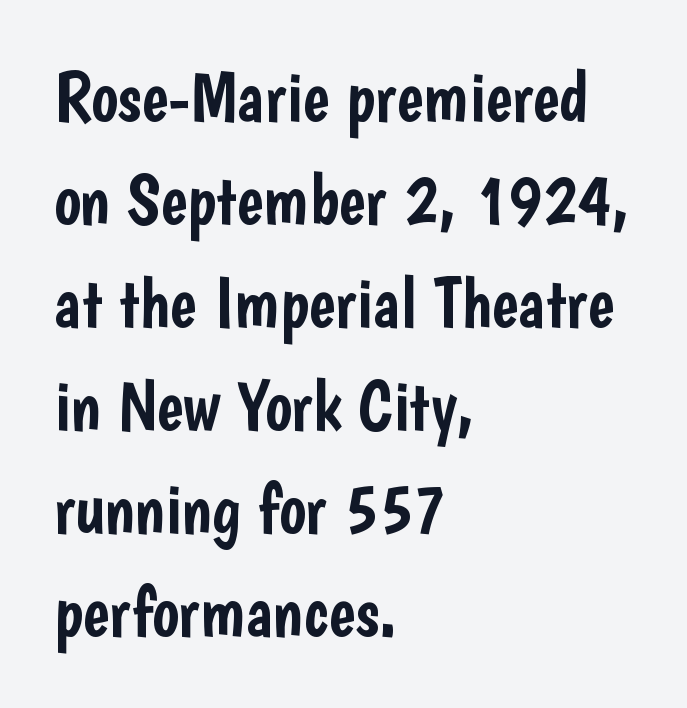
Q: Is the text italic (slanted)? A: No, it is upright.
Q: Is the typeface a serif or a sans-serif typeface? A: Sans-serif.
Q: Is the text underlined? A: No.
Q: How is the paragraph aligned? A: Left-aligned.
Q: Is the spacing between letters normal or unusually wide? A: Normal.
Q: Is the spacing between lines tight, normal or loose? A: Normal.
Q: Width (condensed, normal, or wide)? A: Condensed.
Q: Stroke contrast? A: Low.
Q: x-height? A: Medium.
Q: Monospaced? A: No.
